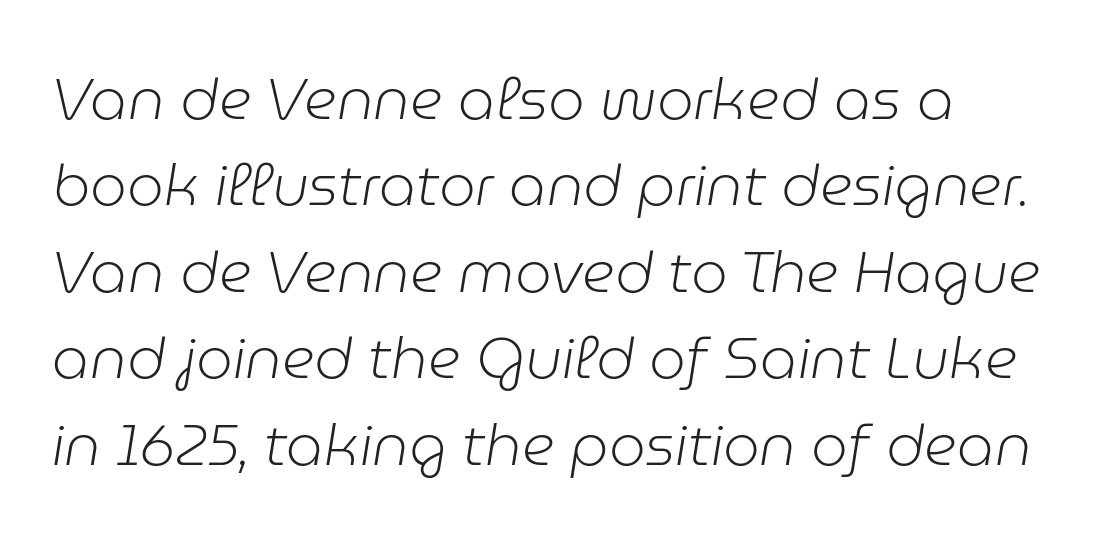
The image shows 58 px light type, italic (leaning right); set normal line spacing (1.49x), normal letter spacing, not underlined; low stroke contrast and a medium x-height.
